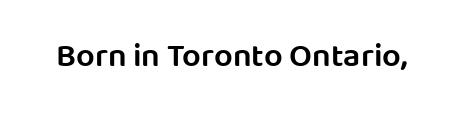
{"serif": "no", "italic": "no", "bold": "semi", "weight": "semibold", "width": "normal", "stroke_contrast": "low", "x_height": "large", "monospaced": "no", "underline": "no", "letter_spacing": "normal", "letter_spacing_em": 0.0, "glyph_px": 33}
